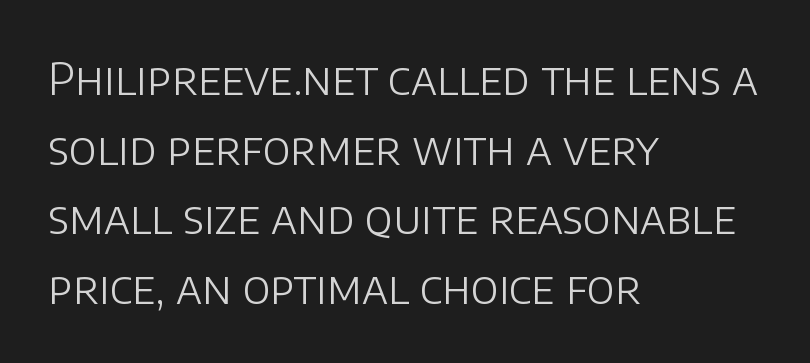
Q: Is the text bold? A: No.
Q: Is the text italic (slanted)? A: No, it is upright.
Q: Is the typeface a serif or a sans-serif typeface? A: Sans-serif.
Q: Is the text underlined? A: No.
Q: How is the paragraph aligned? A: Left-aligned.
Q: Is the spacing between letters normal or unusually wide? A: Normal.
Q: Is the spacing between lines tight, normal or loose? A: Normal.
Q: Width (condensed, normal, or wide)? A: Normal.
Q: Stroke contrast? A: Low.
Q: x-height? A: Large.
Q: Monospaced? A: No.
